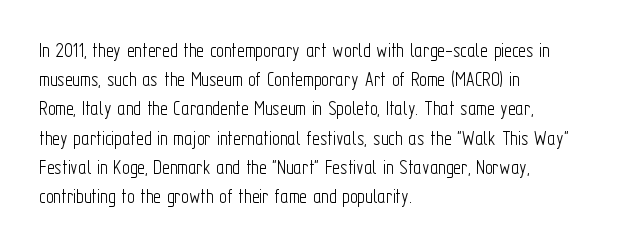
Tracking here is standard; glyphs follow each other at the usual distance. Heft: none added — not bold. These lines are set flush left with a ragged right edge. The letters stand straight up with perfectly vertical stems. Has an underline been added? It has not.
